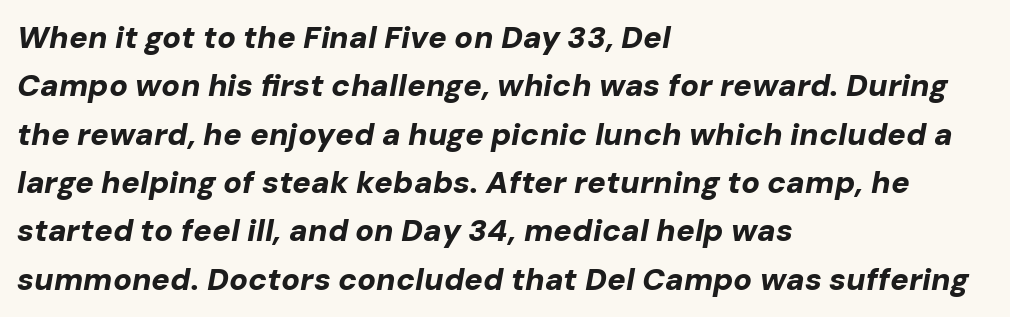
Character widths vary here, with narrow letters taking less room than wide ones. Descenders hang freely into open space. The gaps between neighbouring characters are ordinary and unremarkable. These lines stack with their left ends in a neat column. The characters look thick and weighty, a clear bold. This sample uses an oblique cut, with every glyph tilted off the vertical.
